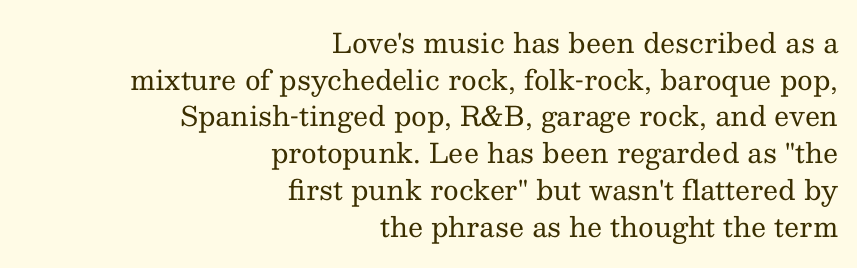
Q: Is the text bold? A: No.
Q: Is the text italic (slanted)? A: No, it is upright.
Q: Is the text underlined? A: No.
Q: How is the paragraph aligned? A: Right-aligned.
Q: Is the spacing between letters normal or unusually wide? A: Normal.
Q: Is the spacing between lines tight, normal or loose? A: Normal.
